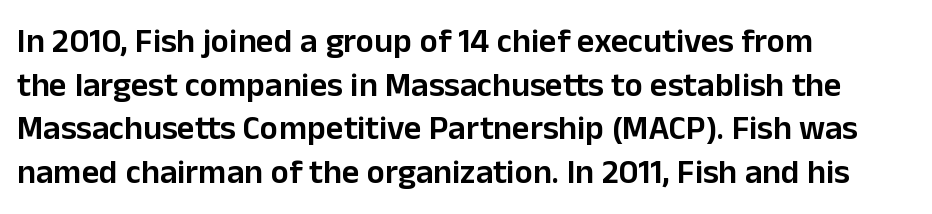
The image shows 34 px semibold sans-serif type, upright; set left-aligned, normal line spacing (1.28x), normal letter spacing, not underlined; low stroke contrast and a medium x-height.
